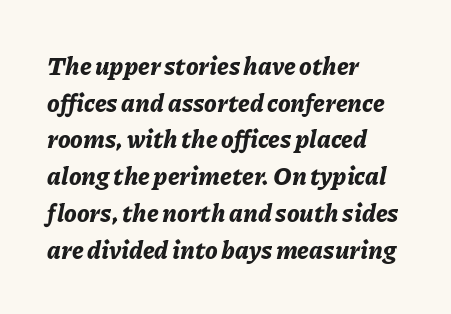
Q: Is the text bold? A: Yes.
Q: Is the text italic (slanted)? A: Yes, it leans right by about 11 degrees.
Q: Is the text underlined? A: No.
Q: How is the paragraph aligned? A: Left-aligned.
Q: Is the spacing between letters normal or unusually wide? A: Normal.
Q: Is the spacing between lines tight, normal or loose? A: Normal.
